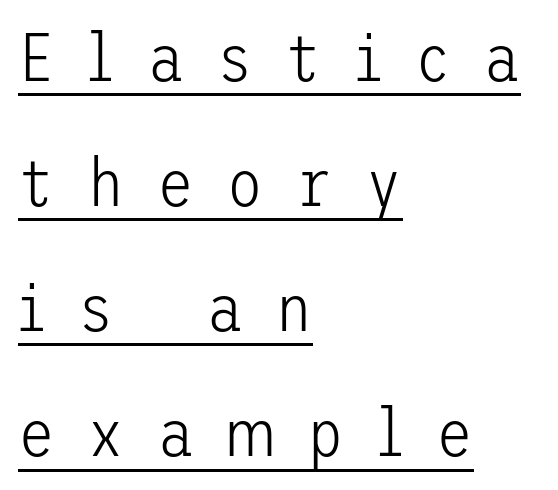
The image shows 68 px light sans-serif type, upright; set left-aligned, line spacing 1.84x, unusually wide letter spacing (+0.47 em), underlined; low stroke contrast and a medium x-height.
